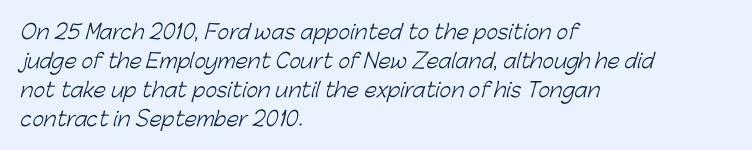
Q: Is the text bold? A: No.
Q: Is the text underlined? A: No.
Q: How is the paragraph aligned? A: Left-aligned.
Q: Is the spacing between letters normal or unusually wide? A: Normal.
Q: Is the spacing between lines tight, normal or loose? A: Normal.
